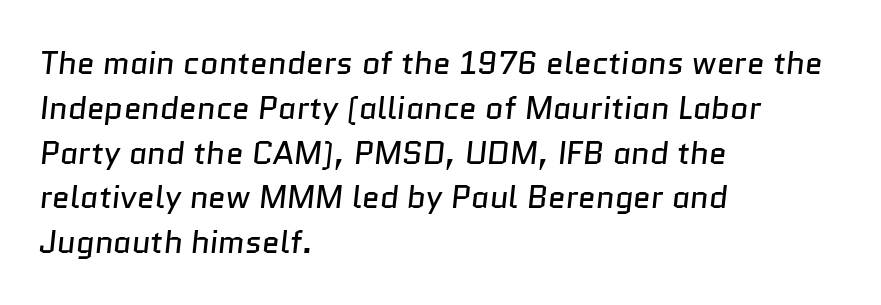
{"serif": "no", "bold": "no", "weight": "regular", "width": "normal", "stroke_contrast": "low", "x_height": "medium", "monospaced": "no", "underline": "no", "align": "left", "line_spacing": "normal", "line_spacing_ratio": 1.4, "letter_spacing": "normal", "letter_spacing_em": 0.0, "glyph_px": 32}
